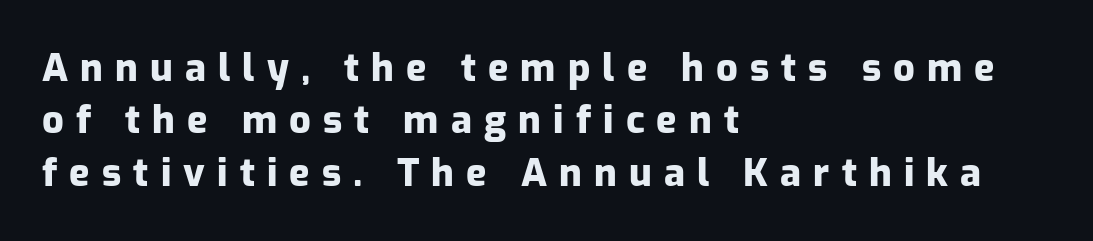
The image shows 38 px heavy sans-serif type, upright; set left-aligned, normal line spacing (1.38x), unusually wide letter spacing (+0.32 em), not underlined; low stroke contrast and a medium x-height.
